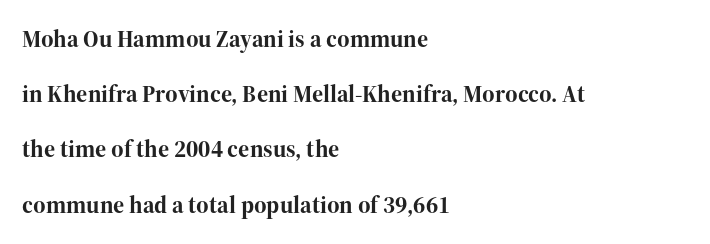
Heft: maximum for text — a bold. The paragraph shown leans on its left margin. Just letters on the line, the space beneath them empty. Whoever set this chose breathing room over compactness in the vertical rhythm.
